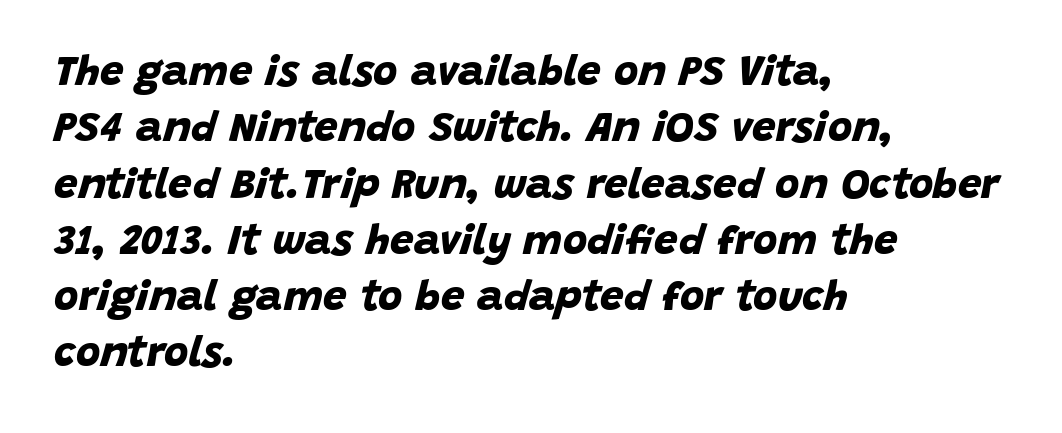
The characters display no serif detailing; their extremities are plain. The passage shown stacks its lines at a standard gap. Just letters on the line, the space beneath them empty. Strokes here are thick enough to call this a true bold.
